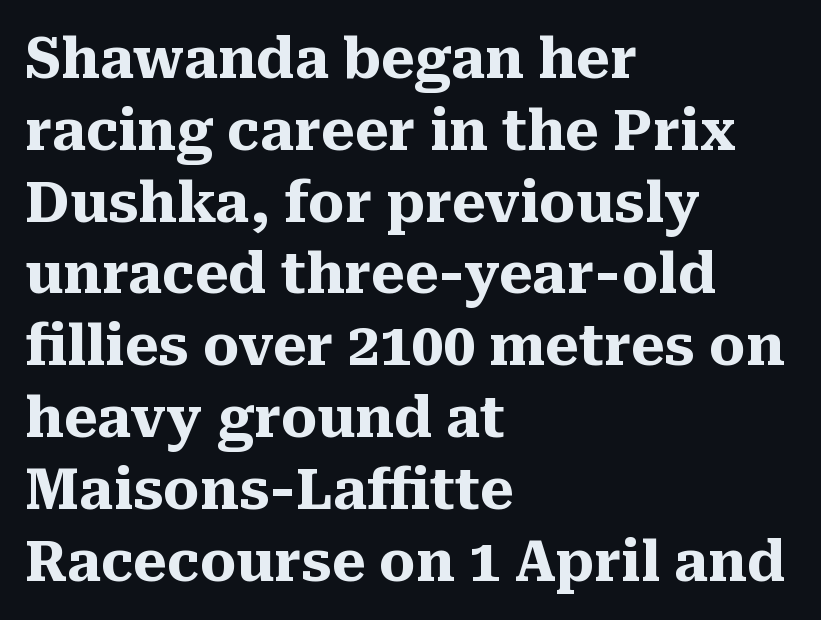
The image shows 57 px heavy serif type, upright; set left-aligned, normal line spacing (1.26x), normal letter spacing, not underlined; medium stroke contrast and a medium x-height.
